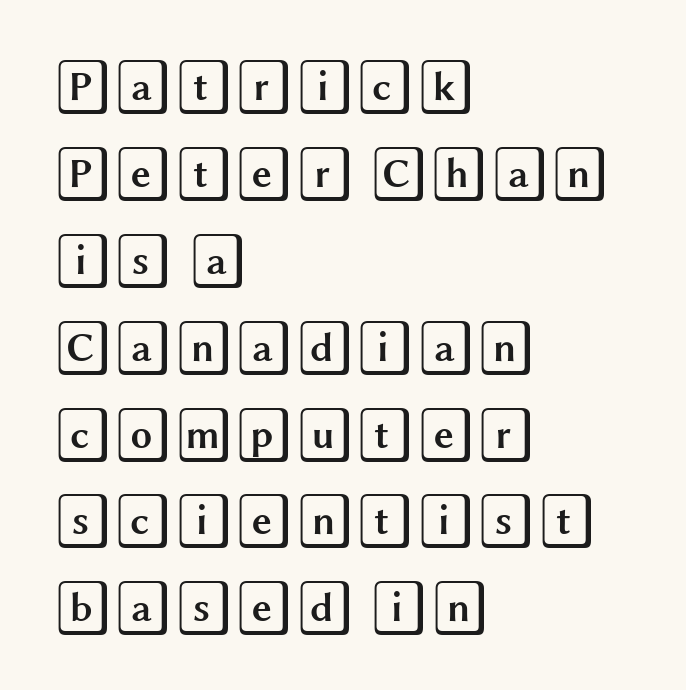
The image shows 55 px wide type, upright; set left-aligned, normal line spacing (1.58x), normal letter spacing, not underlined; a large x-height.
